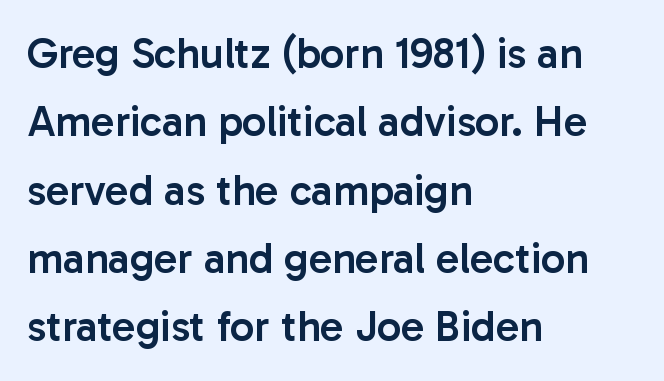
Q: Is the text bold? A: Semi-bold.
Q: Is the text italic (slanted)? A: No, it is upright.
Q: Is the typeface a serif or a sans-serif typeface? A: Sans-serif.
Q: Is the text underlined? A: No.
Q: How is the paragraph aligned? A: Left-aligned.
Q: Is the spacing between letters normal or unusually wide? A: Normal.
Q: Is the spacing between lines tight, normal or loose? A: Normal.
Q: Width (condensed, normal, or wide)? A: Normal.
Q: Stroke contrast? A: Low.
Q: x-height? A: Medium.
Q: Monospaced? A: No.
